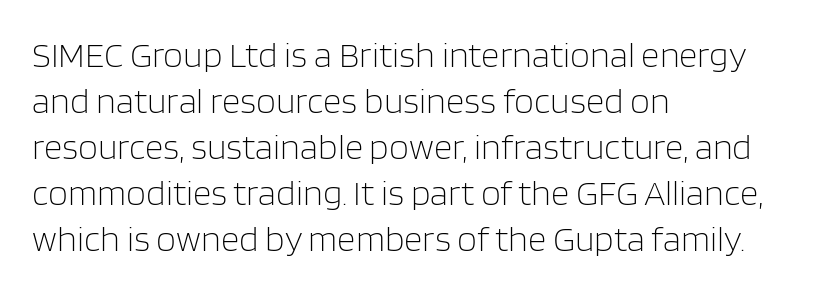
{"serif": "no", "italic": "no", "bold": "no", "weight": "light", "width": "normal", "stroke_contrast": "low", "x_height": "large", "monospaced": "no", "underline": "no", "align": "left", "line_spacing": "normal", "line_spacing_ratio": 1.28, "letter_spacing": "normal", "letter_spacing_em": 0.0, "glyph_px": 36}
